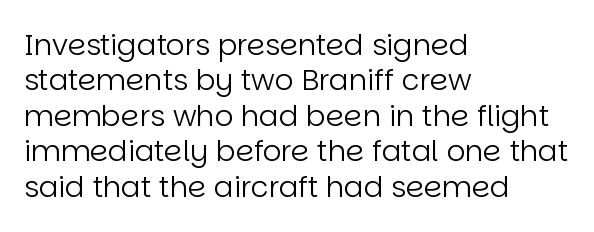
The image shows 29 px regular-weight sans-serif type, upright; set left-aligned, line spacing 1.22x, normal letter spacing, not underlined; low stroke contrast and a large x-height.
